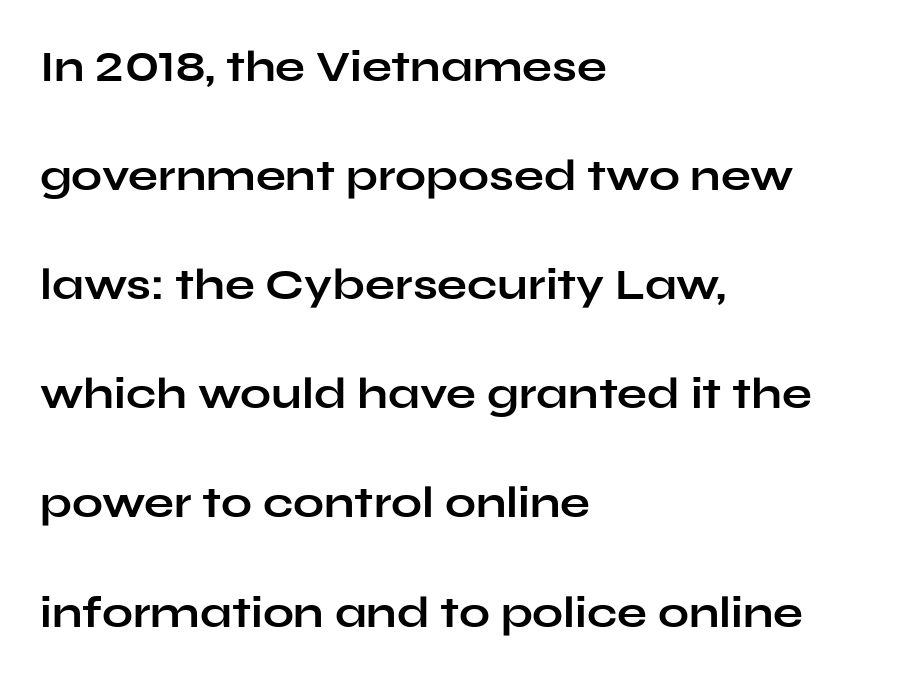
Q: Is the text bold? A: Yes.
Q: Is the text italic (slanted)? A: No, it is upright.
Q: Is the typeface a serif or a sans-serif typeface? A: Sans-serif.
Q: Is the text underlined? A: No.
Q: How is the paragraph aligned? A: Left-aligned.
Q: Is the spacing between letters normal or unusually wide? A: Normal.
Q: Is the spacing between lines tight, normal or loose? A: Loose.
Q: Width (condensed, normal, or wide)? A: Wide.
Q: Stroke contrast? A: Low.
Q: x-height? A: Medium.
Q: Monospaced? A: No.
